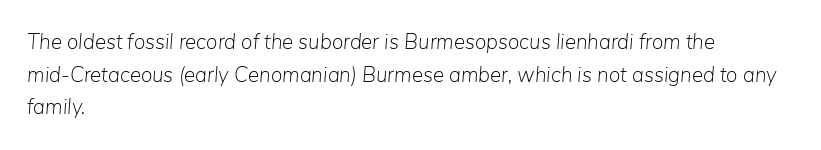
Each word holds together tightly as a unit, with standard inter-letter gaps. Is this a heavy cut? Hardly; it is regular or lighter. This sample keeps an unexceptional amount of space between lines. Compared with ordinary roman type, these characters are visibly tilted. Every row of glyphs begins at an identical x-position on the left.
